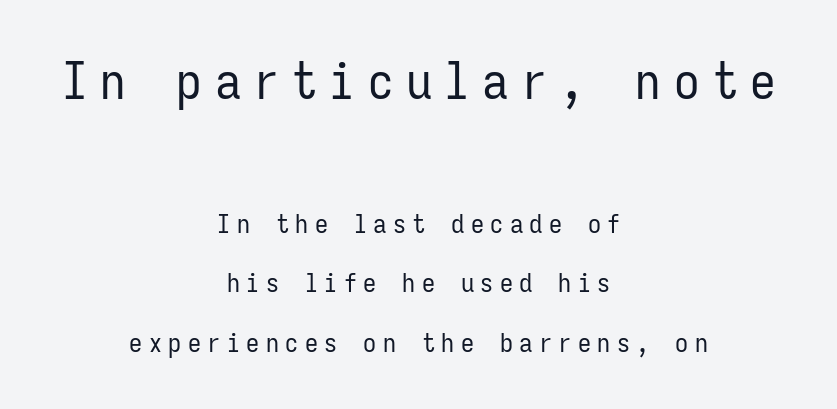
Q: Is the text bold? A: No.
Q: Is the text italic (slanted)? A: No, it is upright.
Q: Is the typeface a serif or a sans-serif typeface? A: Sans-serif.
Q: Is the text underlined? A: No.
Q: How is the paragraph aligned? A: Centered.
Q: Is the spacing between letters normal or unusually wide? A: Unusually wide.
Q: Is the spacing between lines tight, normal or loose? A: Loose.
Q: Which block of text is set in a larger size, the first (top) or the second (bottom)? A: The first (top) one.
Q: Width (condensed, normal, or wide)? A: Condensed.
Q: Stroke contrast? A: Low.
Q: x-height? A: Medium.
Q: Monospaced? A: Yes.
